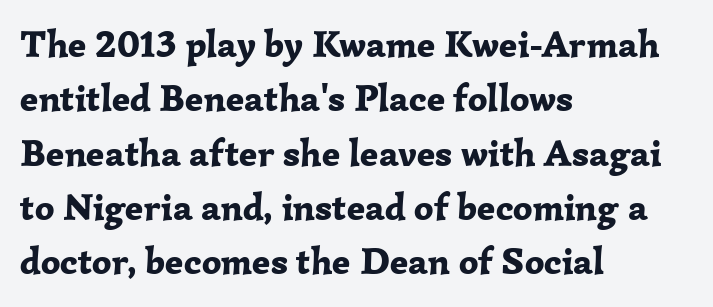
{"serif": "yes", "italic": "no", "bold": "yes", "weight": "bold", "width": "normal", "stroke_contrast": "low", "x_height": "medium", "monospaced": "no", "underline": "no", "align": "left", "line_spacing": "normal", "line_spacing_ratio": 1.43, "letter_spacing": "normal", "letter_spacing_em": 0.0, "glyph_px": 38}
